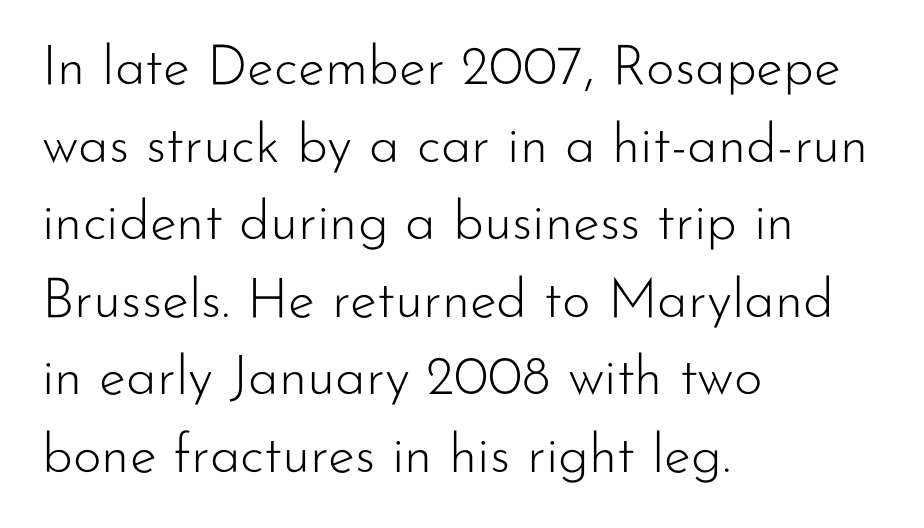
The image shows 55 px light sans-serif type, upright; set left-aligned, normal line spacing (1.41x), normal letter spacing, not underlined; low stroke contrast and a small x-height.
